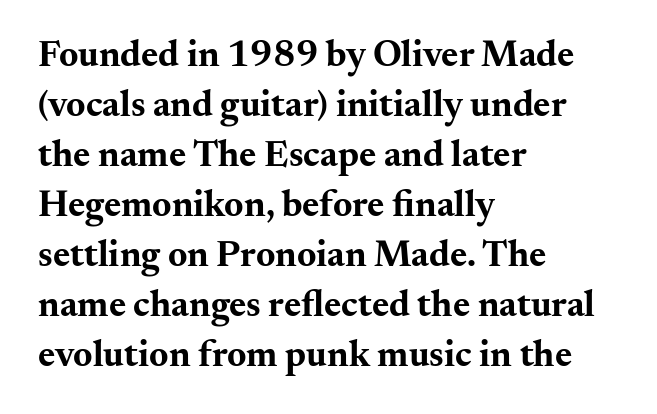
The string is rendered with underlining switched off. On the weight axis this lands at bold, roughly 700. Each new line begins a customary step beneath the previous one. This is the regular roman posture of the typeface.
